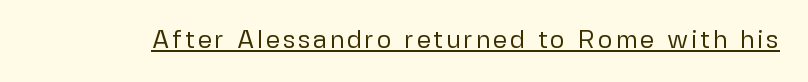
Stems here are at most as thick as an everyday book face. The specimen reads as upright at a glance. Underlining? Definitely there.
